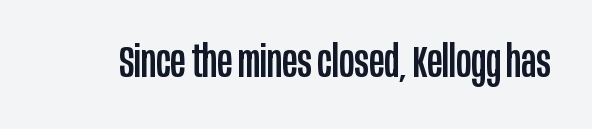
{"serif": "no", "italic": "no", "width": "condensed", "stroke_contrast": "low", "x_height": "large", "monospaced": "no", "underline": "no", "letter_spacing": "normal", "letter_spacing_em": 0.0, "glyph_px": 45}
